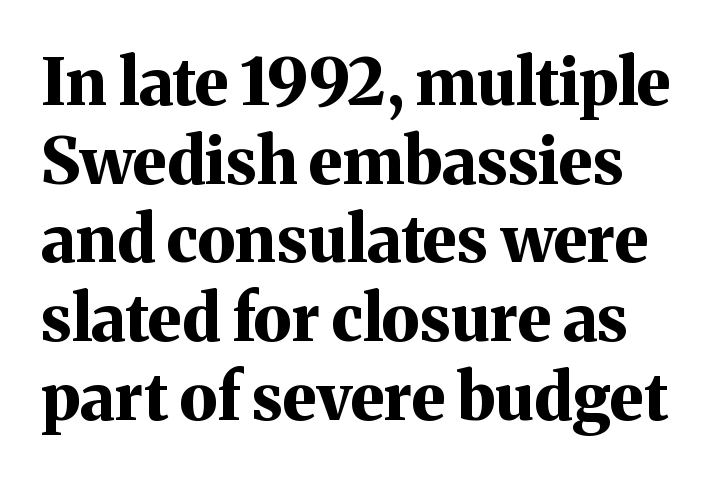
The image shows 65 px bold serif type, upright; set line spacing 1.21x, normal letter spacing, not underlined; medium stroke contrast and a medium x-height.
